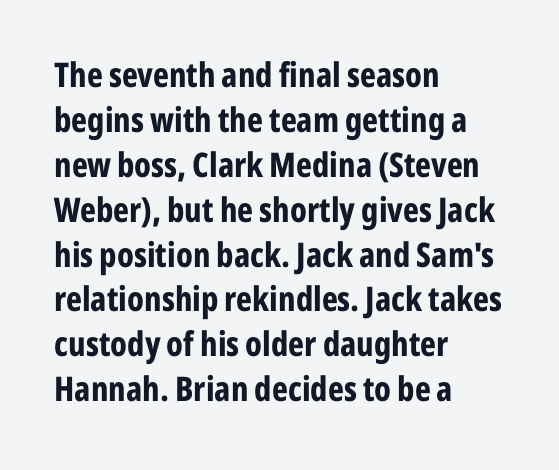
Regarding serifs, this sample does without them. All the whitespace from short lines collects on the right. Unlike italic type, these characters show no tilt at all. Normally led — the rows are evenly, conventionally spaced. The type is set solid horizontally, with unmodified tracking. Check the space under the baseline: it is left empty.
